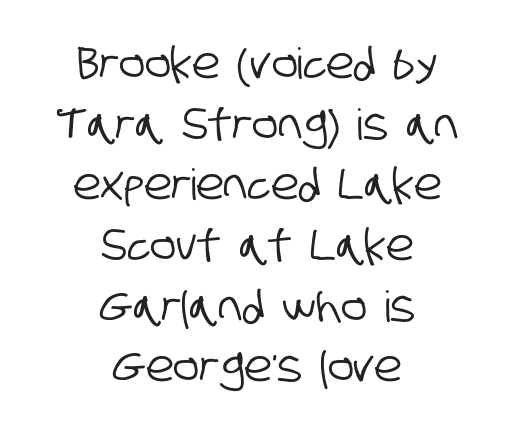
Q: Is the typeface a serif or a sans-serif typeface? A: Sans-serif.
Q: Is the text underlined? A: No.
Q: How is the paragraph aligned? A: Centered.
Q: Is the spacing between letters normal or unusually wide? A: Normal.
Q: Is the spacing between lines tight, normal or loose? A: Normal.
Q: Width (condensed, normal, or wide)? A: Condensed.
Q: Stroke contrast? A: Low.
Q: x-height? A: Large.
Q: Monospaced? A: No.
